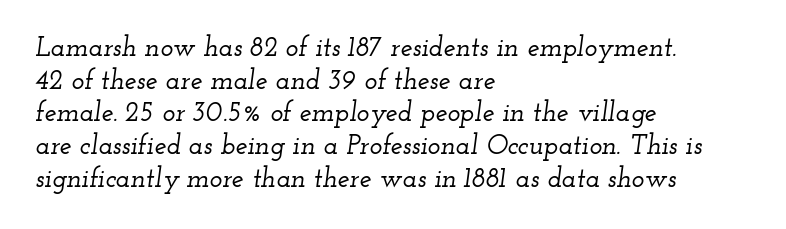
Which margin do the lines hug? The left one — the right edge is uneven. You could call the tracking neutral — neither tight nor loose. The strip under each line holds only bare page. In terms of posture, this sample is oblique.
